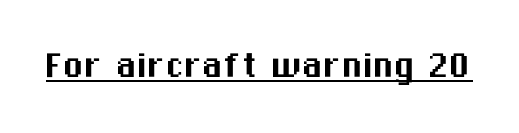
Q: Is the text italic (slanted)? A: No, it is upright.
Q: Is the typeface a serif or a sans-serif typeface? A: Sans-serif.
Q: Is the text underlined? A: Yes.
Q: Is the spacing between letters normal or unusually wide? A: Normal.
Q: Width (condensed, normal, or wide)? A: Normal.
Q: Stroke contrast? A: Medium.
Q: x-height? A: Medium.
Q: Monospaced? A: No.
